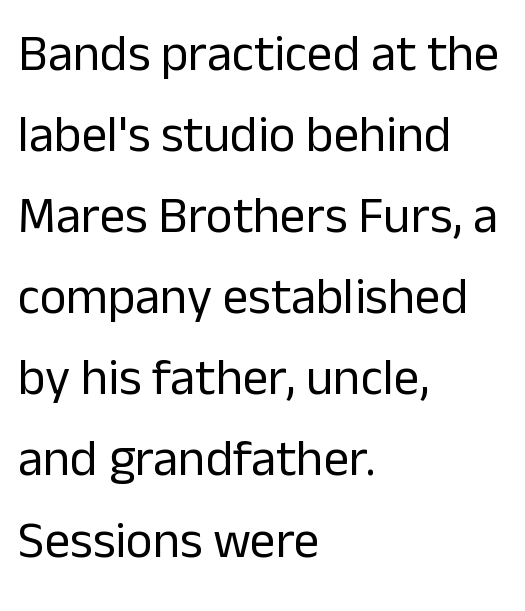
What stands out about the letter spacing? Nothing — it is the standard amount. Words float on clear page, feet unadorned. Tall strokes in this sample are plumb rather than angled. Nope, no serifs anywhere on these letters. Compared with a typical body face, this is equally light or lighter still.
